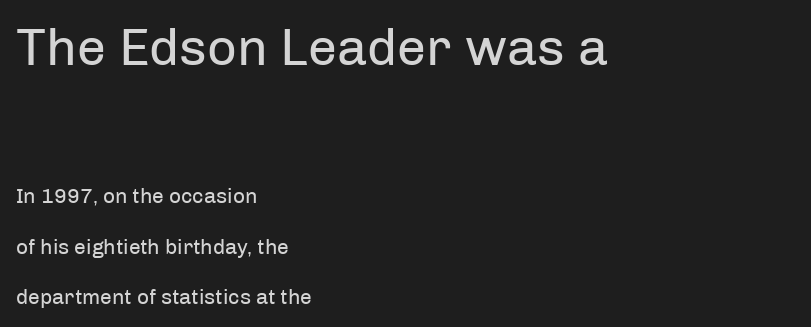
{"serif": "no", "italic": "no", "bold": "no", "weight": "regular", "width": "normal", "stroke_contrast": "low", "x_height": "medium", "monospaced": "no", "underline": "no", "align": "left", "line_spacing": "loose", "line_spacing_ratio": 2.41, "letter_spacing": "normal", "letter_spacing_em": 0.0, "larger_block": "first", "size_ratio": 2.48, "glyph_px": 52}
